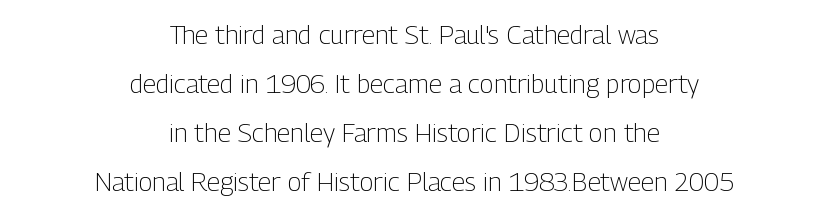
Q: Is the text bold? A: No.
Q: Is the text italic (slanted)? A: No, it is upright.
Q: Is the text underlined? A: No.
Q: How is the paragraph aligned? A: Centered.
Q: Is the spacing between letters normal or unusually wide? A: Normal.
